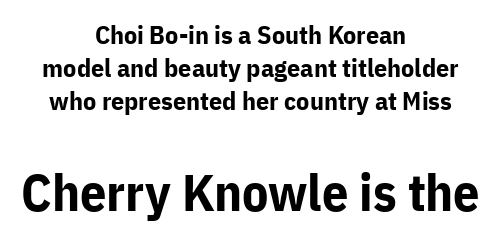
Q: Is the text bold? A: Yes.
Q: Is the text italic (slanted)? A: No, it is upright.
Q: Is the typeface a serif or a sans-serif typeface? A: Sans-serif.
Q: Is the text underlined? A: No.
Q: How is the paragraph aligned? A: Centered.
Q: Is the spacing between letters normal or unusually wide? A: Normal.
Q: Is the spacing between lines tight, normal or loose? A: Normal.
Q: Which block of text is set in a larger size, the first (top) or the second (bottom)? A: The second (bottom) one.
Q: Width (condensed, normal, or wide)? A: Normal.
Q: Stroke contrast? A: Low.
Q: x-height? A: Medium.
Q: Monospaced? A: No.
